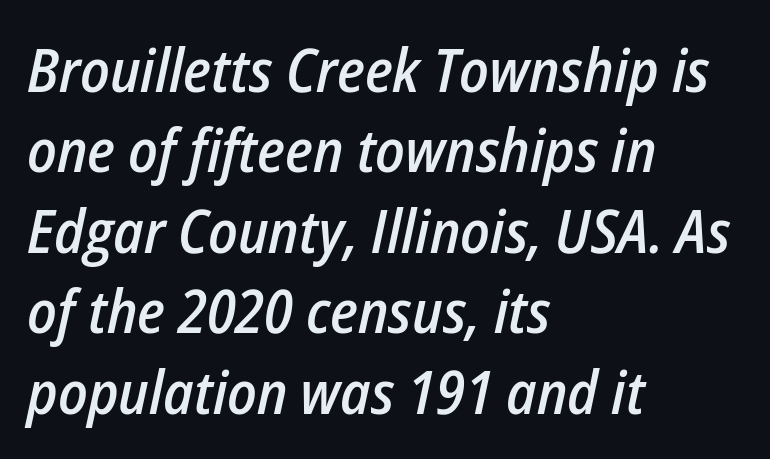
The image shows 60 px semibold, condensed type, italic (leaning right); set left-aligned, normal line spacing (1.34x), normal letter spacing, not underlined; low stroke contrast and a medium x-height.
